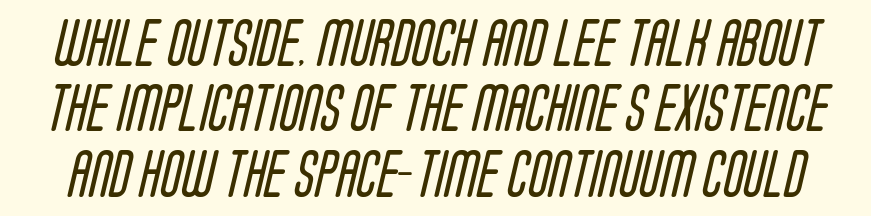
No heavy texture on the line: the type isn't bold. The foot of each line stays bare and open. Each word holds together tightly as a unit, with standard inter-letter gaps. To sum up the face: it is a sans, with no serifs. Note the varied advance widths — an 'i' is clearly narrower than an 'm'.
